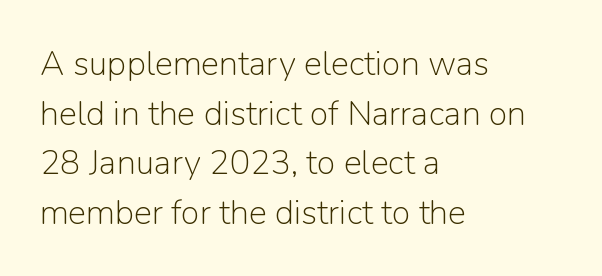
The image shows 34 px light sans-serif type, upright; set left-aligned, normal line spacing (1.46x), normal letter spacing, not underlined; low stroke contrast and a medium x-height.
